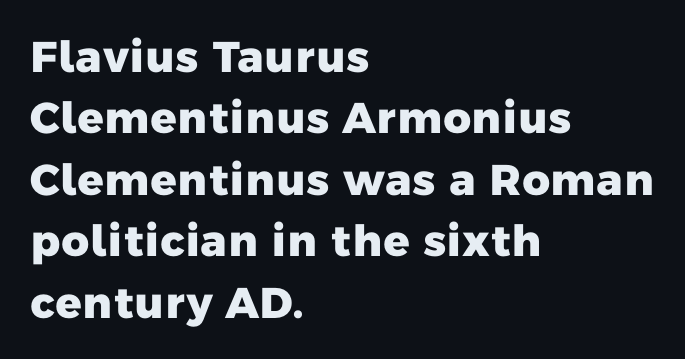
Characters follow at the spacing the type designer built in. You could not count columns in this text — the font is proportionally spaced. The strip under each line holds only bare page. The font is running at its bold setting. Compared with typical paragraphs, the rows here are spaced about the same.
